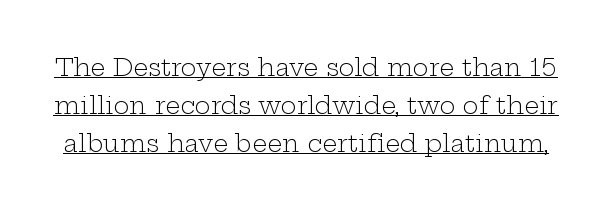
Q: Is the text bold? A: No.
Q: Is the text italic (slanted)? A: No, it is upright.
Q: Is the text underlined? A: Yes.
Q: Is the spacing between letters normal or unusually wide? A: Normal.
Q: Is the spacing between lines tight, normal or loose? A: Normal.
